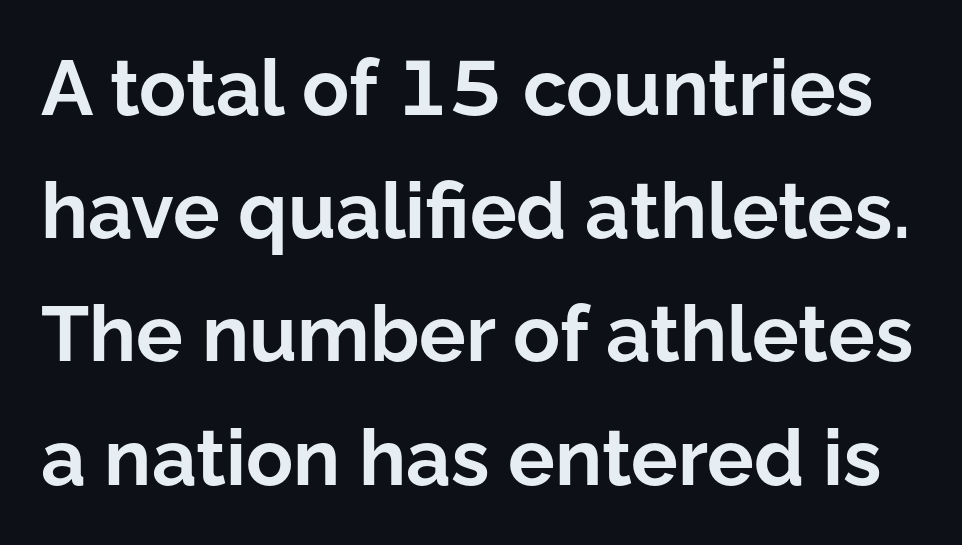
Looks like regular typesetting: each glyph gets only the width it needs. The type family on display is of the sans-serif kind. How heavy is the stroke? Heavy — this is a bold. Honestly, the letter spacing is just normal — you wouldn't notice it. The rendering uses a moderate line-height, typical for paragraphs. Clear beneath every line of the passage.
